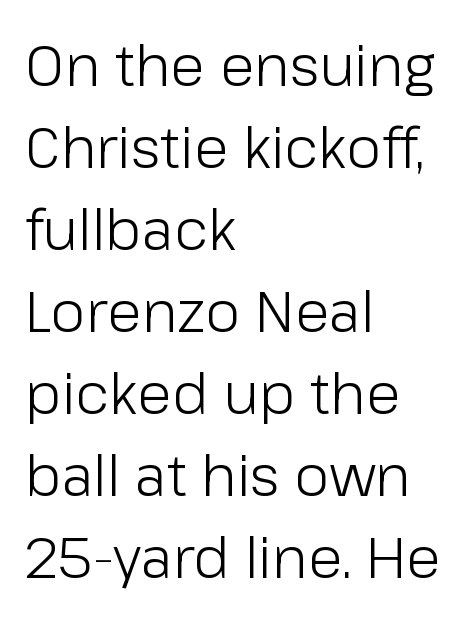
The image shows 57 px light sans-serif type, upright; set left-aligned, normal line spacing (1.44x), normal letter spacing, not underlined; low stroke contrast and a medium x-height.
